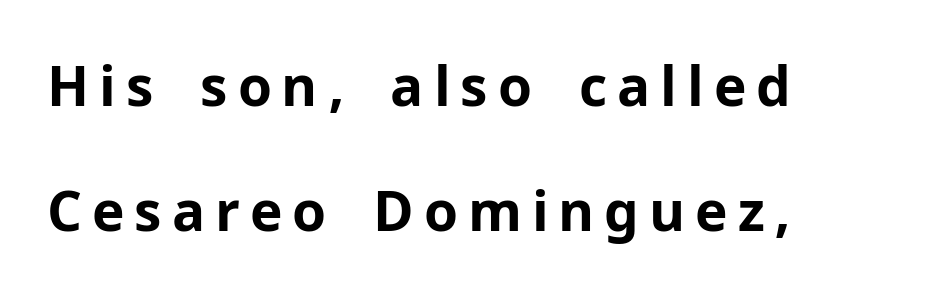
{"serif": "no", "italic": "no", "bold": "yes", "weight": "bold", "width": "normal", "stroke_contrast": "low", "x_height": "medium", "monospaced": "no", "underline": "no", "align": "left", "line_spacing": "loose", "line_spacing_ratio": 2.27, "glyph_px": 55}
